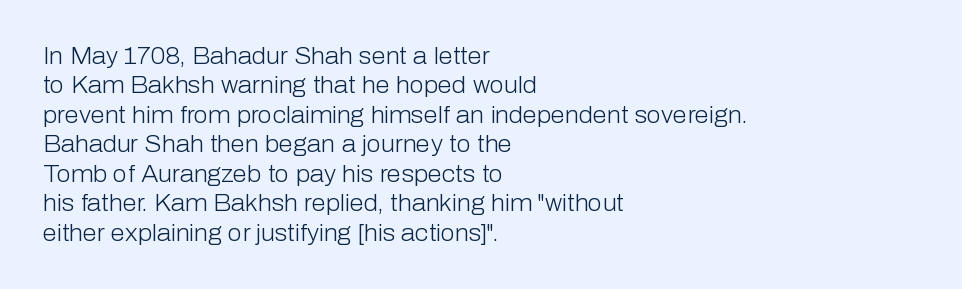
The image shows 23 px text type, upright; set left-aligned, normal line spacing (1.28x), normal letter spacing, not underlined.
